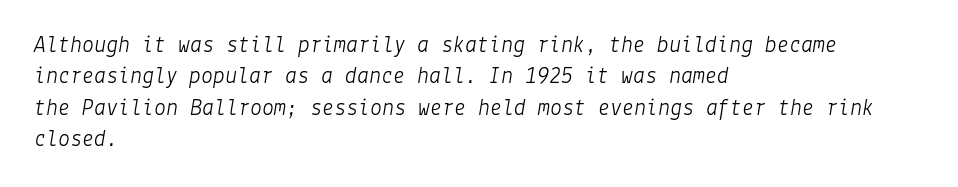
Q: Is the text bold? A: No.
Q: Is the text italic (slanted)? A: Yes, it leans right by about 9 degrees.
Q: Is the text underlined? A: No.
Q: How is the paragraph aligned? A: Left-aligned.
Q: Is the spacing between letters normal or unusually wide? A: Normal.
Q: Is the spacing between lines tight, normal or loose? A: Normal.
